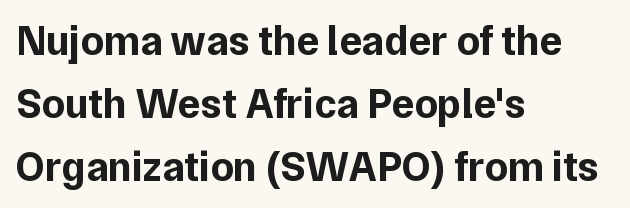
The font family rendered here belongs to the sans-serif group. Honestly, the row spacing looks completely unremarkable. The specimen reads as upright at a glance. Heavy, bold letterforms. A typesetter would call this zero additional tracking.
